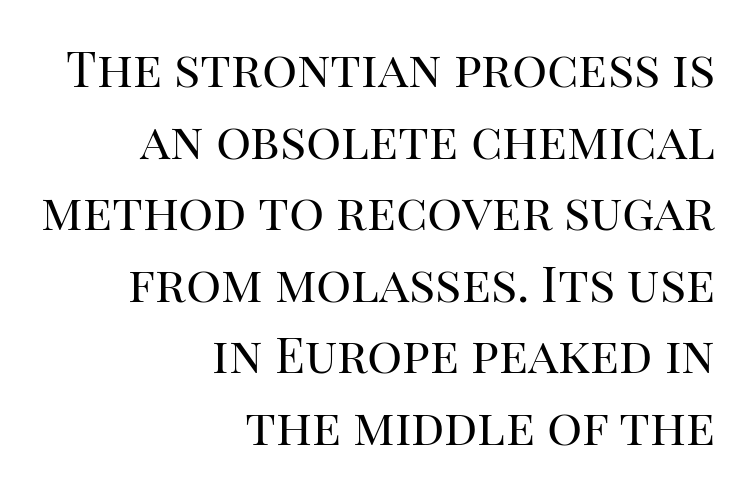
Q: Is the text bold? A: No.
Q: Is the text italic (slanted)? A: No, it is upright.
Q: Is the typeface a serif or a sans-serif typeface? A: Serif.
Q: Is the text underlined? A: No.
Q: How is the paragraph aligned? A: Right-aligned.
Q: Is the spacing between letters normal or unusually wide? A: Normal.
Q: Is the spacing between lines tight, normal or loose? A: Normal.
Q: Width (condensed, normal, or wide)? A: Normal.
Q: Stroke contrast? A: High.
Q: x-height? A: Large.
Q: Monospaced? A: No.
